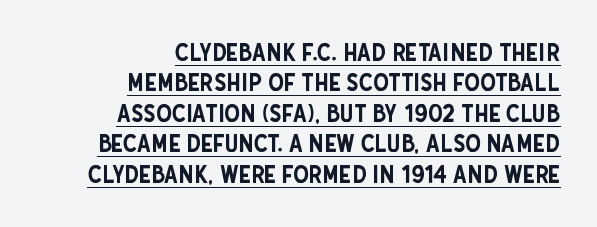
Q: Is the text italic (slanted)? A: No, it is upright.
Q: Is the text underlined? A: Yes.
Q: How is the paragraph aligned? A: Right-aligned.
Q: Is the spacing between letters normal or unusually wide? A: Normal.
